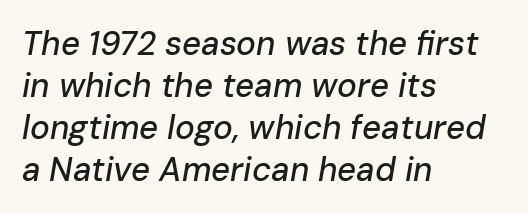
The image shows 33 px text type, italic (leaning right); set left-aligned, normal line spacing (1.27x), normal letter spacing, not underlined; low stroke contrast and a medium x-height.
